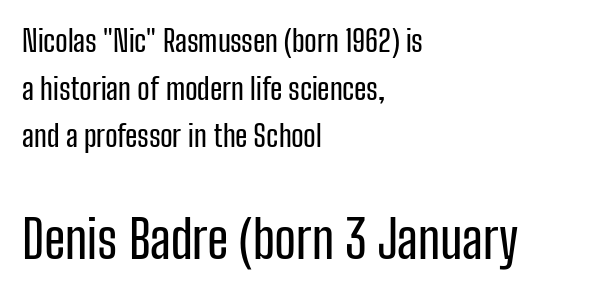
How are the letters spaced? Ordinarily, with no added tracking. Character widths vary here, with narrow letters taking less room than wide ones. Upright lettering throughout. Does the copy run flush right? No — it runs flush left. Unmarked baselines from the first word to the last.
